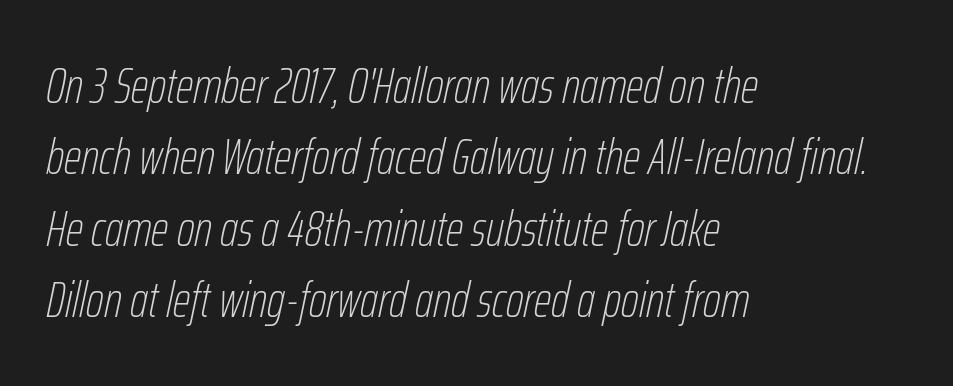
The image shows 50 px thin, condensed type, italic (leaning right); set left-aligned, normal line spacing (1.43x), normal letter spacing, not underlined; low stroke contrast and a medium x-height.
